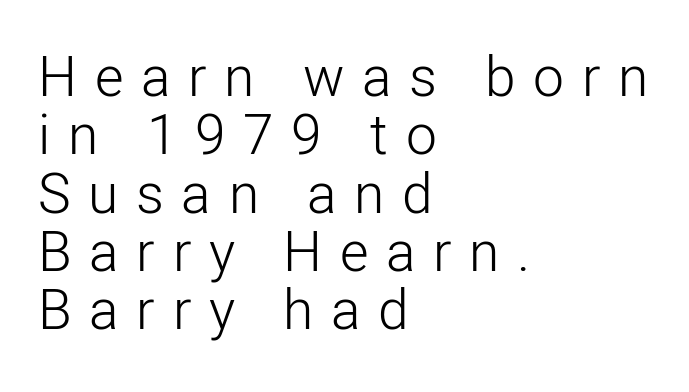
Clear beneath every line of the passage. Interline gaps are noticeably narrow in this sample. This sample has the flowing, uneven cadence of proportional lettering. Look at the bottom of the vertical strokes: they stop flat, with no serifs.
